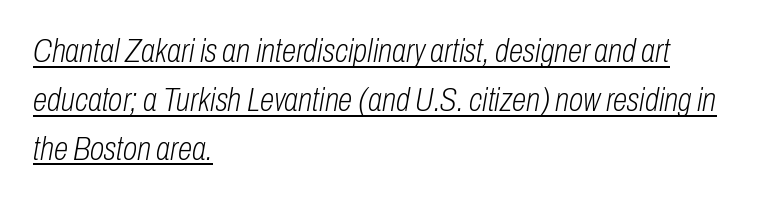
{"italic": "yes", "lean": "right", "slant_degrees": 10, "bold": "no", "weight": "light", "width": "condensed", "stroke_contrast": "low", "x_height": "medium", "monospaced": "no", "underline": "yes", "align": "left", "line_spacing": "normal", "line_spacing_ratio": 1.48, "letter_spacing": "normal", "letter_spacing_em": 0.0, "glyph_px": 33}
